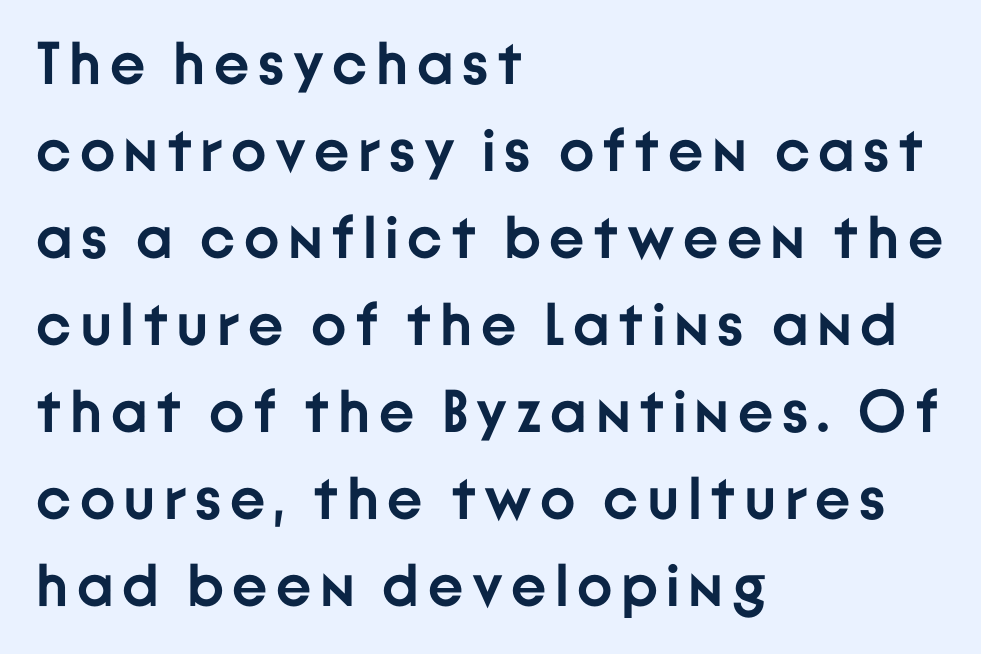
Q: Is the text bold? A: Yes.
Q: Is the text italic (slanted)? A: No, it is upright.
Q: Is the typeface a serif or a sans-serif typeface? A: Sans-serif.
Q: Is the text underlined? A: No.
Q: How is the paragraph aligned? A: Left-aligned.
Q: Is the spacing between lines tight, normal or loose? A: Normal.
Q: Width (condensed, normal, or wide)? A: Normal.
Q: Stroke contrast? A: Low.
Q: x-height? A: Medium.
Q: Monospaced? A: No.
